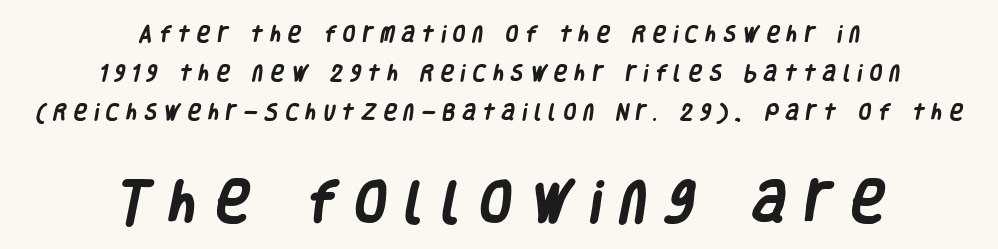
{"serif": "no", "bold": "yes", "weight": "heavy", "width": "condensed", "stroke_contrast": "low", "x_height": "large", "monospaced": "no", "underline": "no", "align": "center", "line_spacing": "loose", "line_spacing_ratio": 2.16, "letter_spacing": "wide", "letter_spacing_em": 0.41, "larger_block": "second", "size_ratio": 2.56, "glyph_px": 46}
